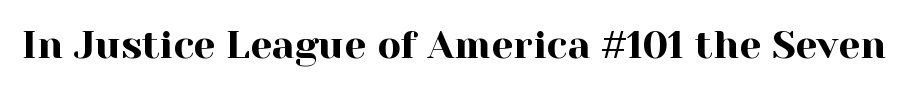
Q: Is the text italic (slanted)? A: No, it is upright.
Q: Is the typeface a serif or a sans-serif typeface? A: Serif.
Q: Is the text underlined? A: No.
Q: Is the spacing between letters normal or unusually wide? A: Normal.
Q: Width (condensed, normal, or wide)? A: Normal.
Q: x-height? A: Medium.
Q: Monospaced? A: No.
